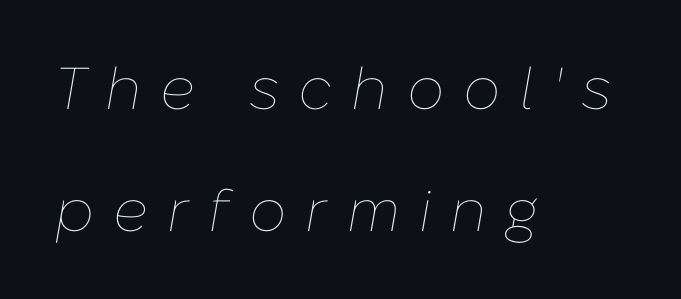
The image shows 59 px thin type, italic (leaning right); set left-aligned, loose line spacing (2.07x), unusually wide letter spacing (+0.32 em), not underlined; low stroke contrast and a medium x-height.
